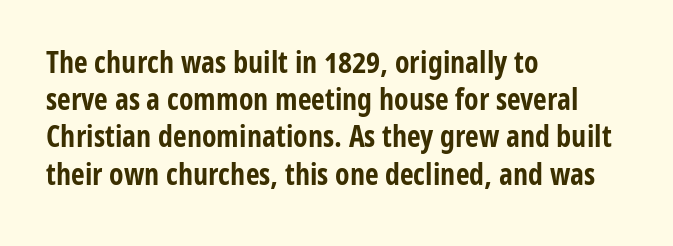
The image shows 30 px bold, condensed sans-serif type, upright; set left-aligned, line spacing 1.24x, normal letter spacing, not underlined; low stroke contrast and a medium x-height.
